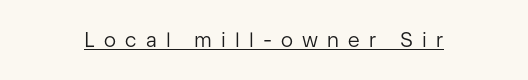
{"italic": "no", "bold": "no", "underline": "yes", "letter_spacing": "wide", "letter_spacing_em": 0.46, "glyph_px": 20}
